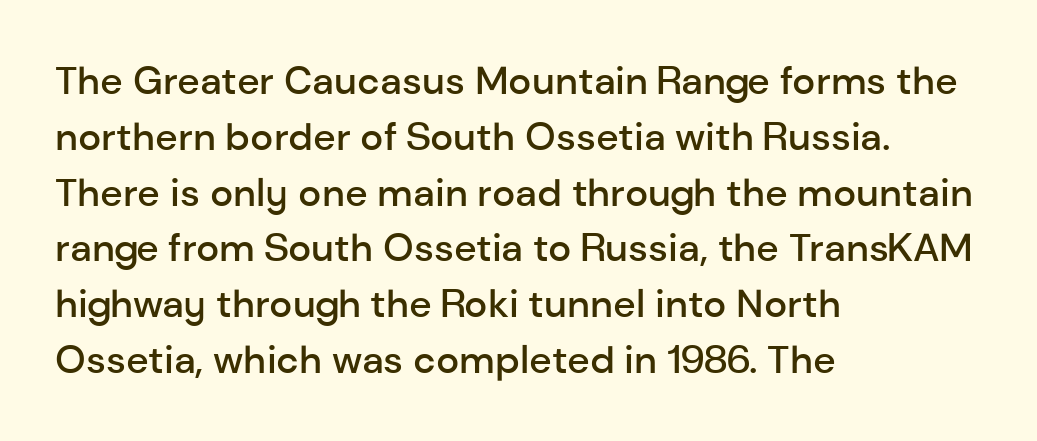
The image shows 39 px semibold sans-serif type, upright; set left-aligned, normal line spacing (1.43x), normal letter spacing, not underlined; low stroke contrast and a medium x-height.
